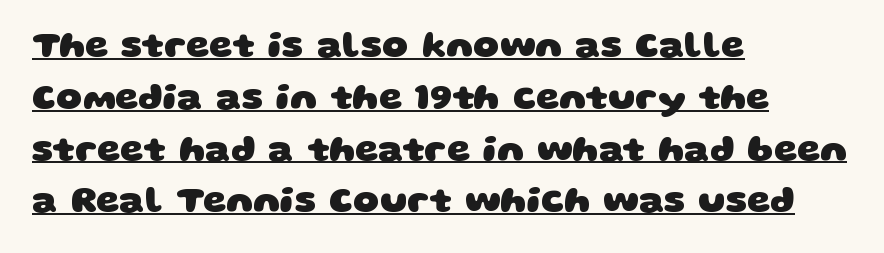
The image shows 37 px heavy, wide sans-serif type; set left-aligned, normal line spacing (1.4x), normal letter spacing, underlined; low stroke contrast and a large x-height.
